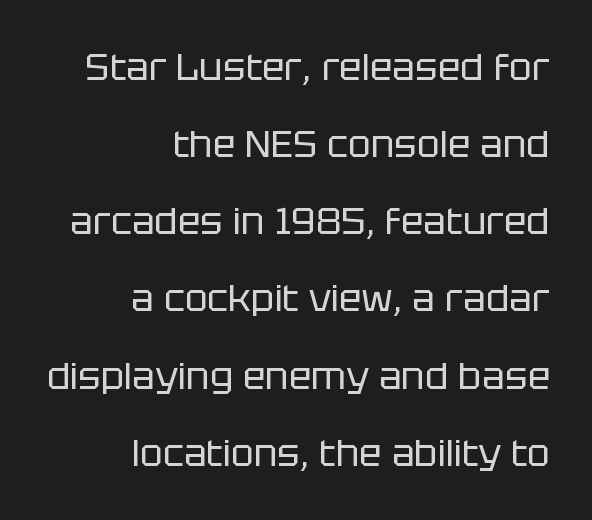
Line spacing here is loose. Character widths vary here, with narrow letters taking less room than wide ones. The words here are not underlined. It's the straight-up-and-down kind of type. The type family on display is of the sans-serif kind. Notice how the passage keeps a crisp vertical edge on the right only.
